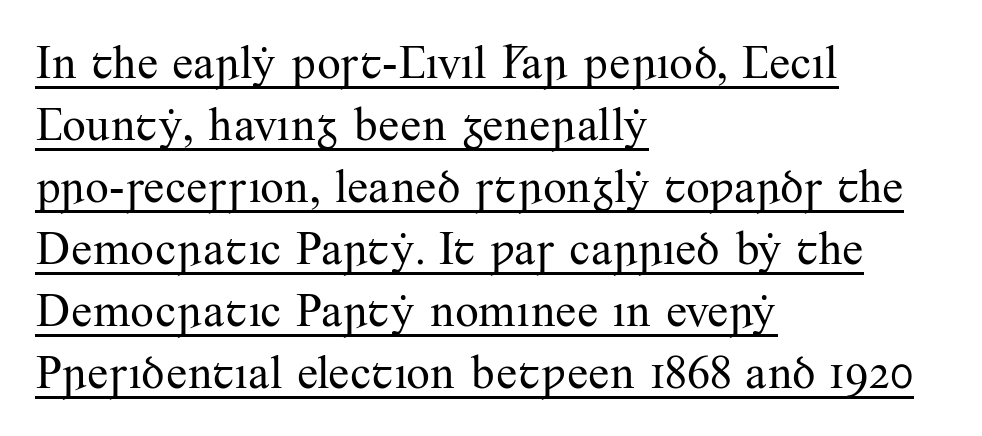
The image shows 47 px regular-weight serif type, upright; set left-aligned, normal line spacing (1.32x), normal letter spacing, underlined; medium stroke contrast and a small x-height.
